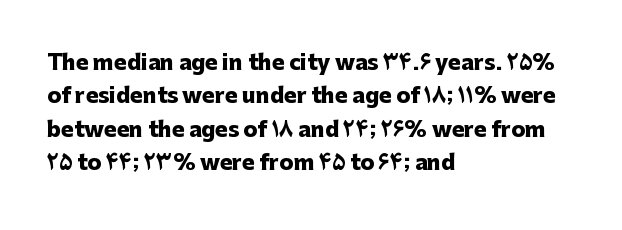
{"italic": "no", "bold": "yes", "underline": "no", "align": "left", "line_spacing": "normal", "line_spacing_ratio": 1.59, "letter_spacing": "normal", "letter_spacing_em": 0.0, "glyph_px": 21}
